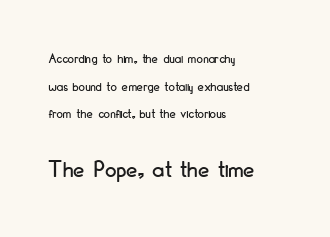
{"italic": "no", "underline": "no", "align": "left", "line_spacing": "loose", "line_spacing_ratio": 1.98, "letter_spacing": "normal", "letter_spacing_em": 0.0, "larger_block": "second", "size_ratio": 1.79, "glyph_px": 25}
